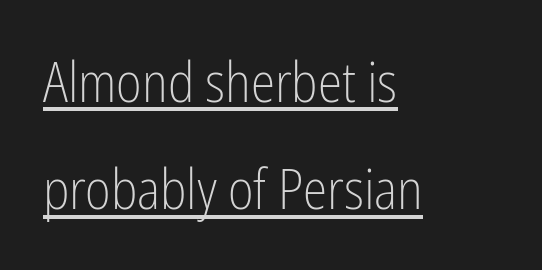
Think of a printed novel: that variable character pitch is what you see here. Ascenders rise straight up at ninety degrees. The face used here appears with an underline applied. Inter-character spacing is left at the font's built-in metrics. The characters are drawn with everyday or finer stroke widths. All the whitespace from short lines collects on the right.
